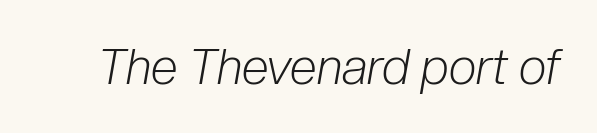
{"italic": "yes", "lean": "right", "slant_degrees": 10, "bold": "no", "weight": "light", "width": "condensed", "stroke_contrast": "low", "x_height": "medium", "monospaced": "no", "underline": "no", "letter_spacing": "normal", "letter_spacing_em": 0.0, "glyph_px": 49}
